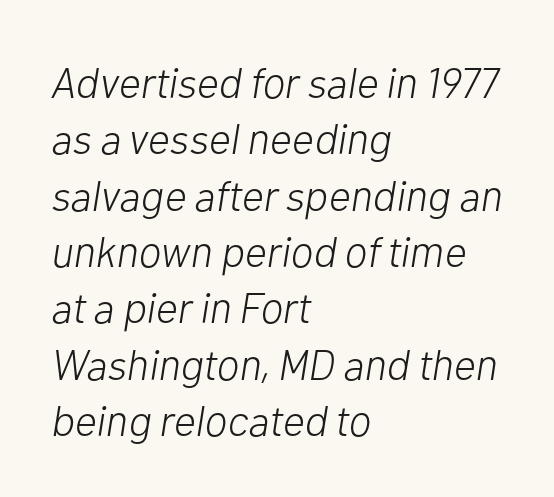
The image shows 43 px light type, italic (leaning right); set left-aligned, normal line spacing (1.31x), normal letter spacing, not underlined; low stroke contrast and a medium x-height.
